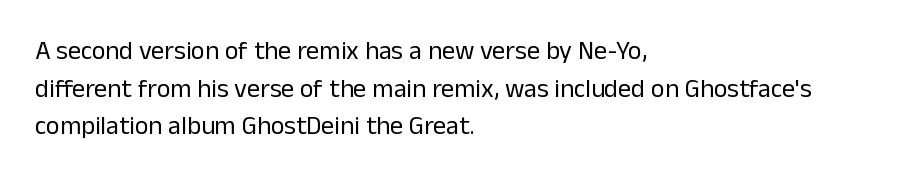
The image shows 26 px text type, upright; set left-aligned, normal line spacing (1.45x), normal letter spacing, not underlined.
